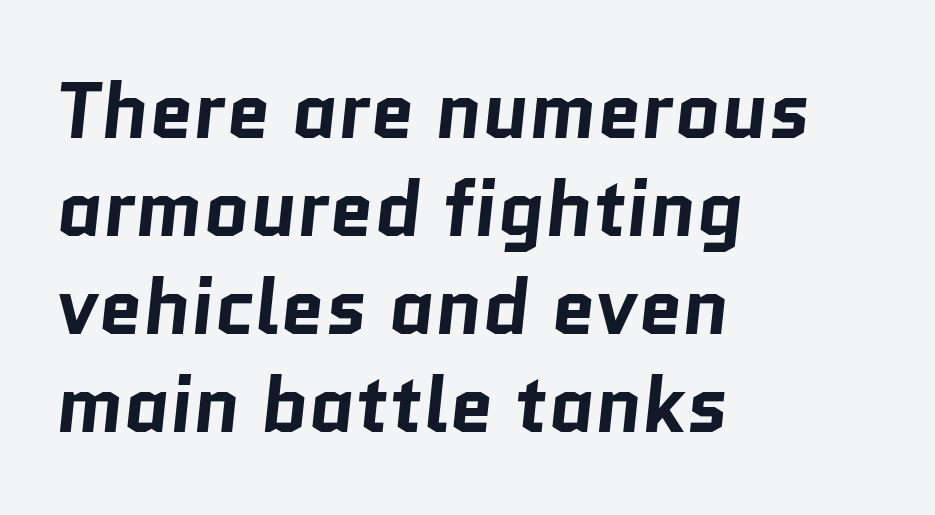
Nope, no serifs anywhere on these letters. Compared with a centered layout, this one pins lines to the left instead. Quick note: underline off. On the weight axis this lands at bold, roughly 700.
